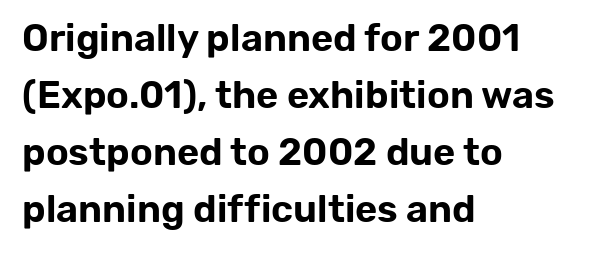
The image shows 38 px sans-serif type, upright; set left-aligned, normal line spacing (1.5x), normal letter spacing, not underlined; low stroke contrast and a medium x-height.
